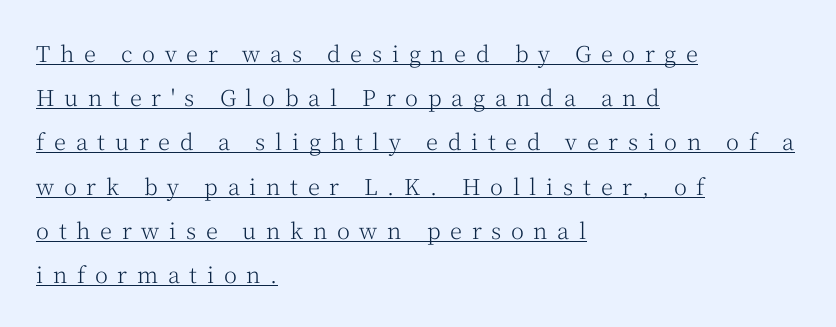
The image shows 22 px text type, upright; set left-aligned, loose line spacing (2.01x), unusually wide letter spacing (+0.44 em), underlined.
